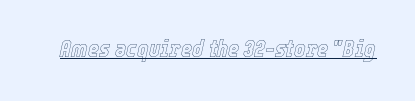
The image shows 24 px text type, italic (leaning right); set normal letter spacing, underlined.
